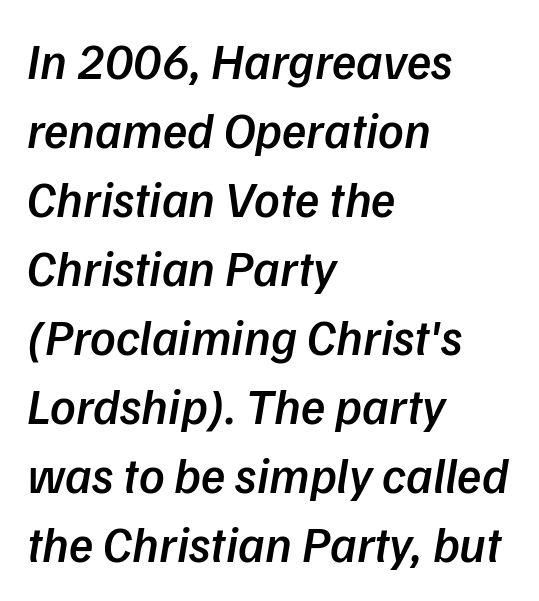
If you drew a ruler down the left edge, every line would touch it. Spacing verdict: proportional, widths tailored to each character. Baseline-to-baseline distance is the conventional proportion of letter height. The rendering keeps characters at their native spacing. Look at the stroke-to-counter ratio: somewhat heavy, a semibold.
